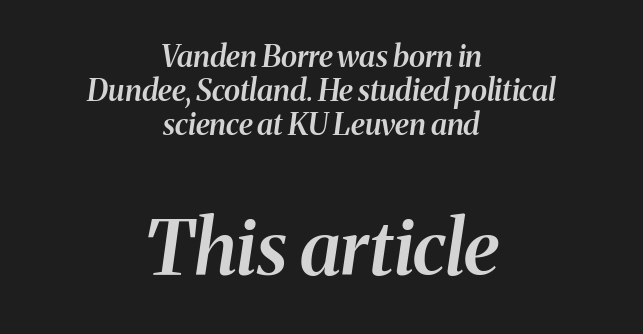
{"serif": "yes", "italic": "yes", "lean": "right", "slant_degrees": 8, "bold": "semi", "weight": "semibold", "width": "normal", "stroke_contrast": "medium", "x_height": "medium", "monospaced": "no", "underline": "no", "align": "center", "line_spacing": "tight", "line_spacing_ratio": 1.14, "letter_spacing": "normal", "letter_spacing_em": 0.0, "larger_block": "second", "size_ratio": 2.53, "glyph_px": 76}
